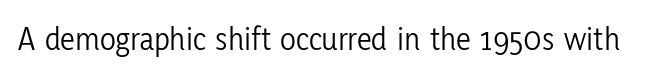
Q: Is the text bold? A: No.
Q: Is the text italic (slanted)? A: No, it is upright.
Q: Is the typeface a serif or a sans-serif typeface? A: Sans-serif.
Q: Is the text underlined? A: No.
Q: Is the spacing between letters normal or unusually wide? A: Normal.
Q: Width (condensed, normal, or wide)? A: Condensed.
Q: Stroke contrast? A: Low.
Q: x-height? A: Medium.
Q: Monospaced? A: No.
